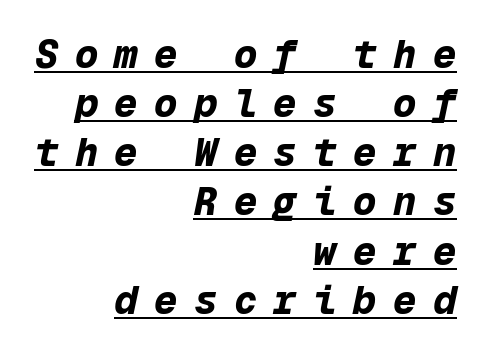
Is the type slanted? Yes — the strokes lean at a clear angle. The horizontal fit of the characters is loose and conspicuously gappy. The rendering uses a moderate line-height, typical for paragraphs. Horizontally, the lines are justified to the trailing edge only. Quick note: underline on.
